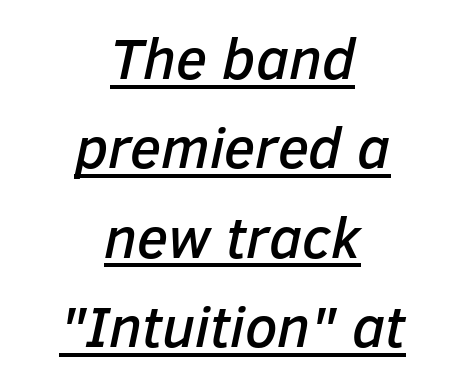
Q: Is the text italic (slanted)? A: Yes, it leans right by about 12 degrees.
Q: Is the text underlined? A: Yes.
Q: How is the paragraph aligned? A: Centered.
Q: Is the spacing between letters normal or unusually wide? A: Normal.
Q: Is the spacing between lines tight, normal or loose? A: Normal.
Q: Width (condensed, normal, or wide)? A: Normal.
Q: Stroke contrast? A: Low.
Q: x-height? A: Medium.
Q: Monospaced? A: No.
